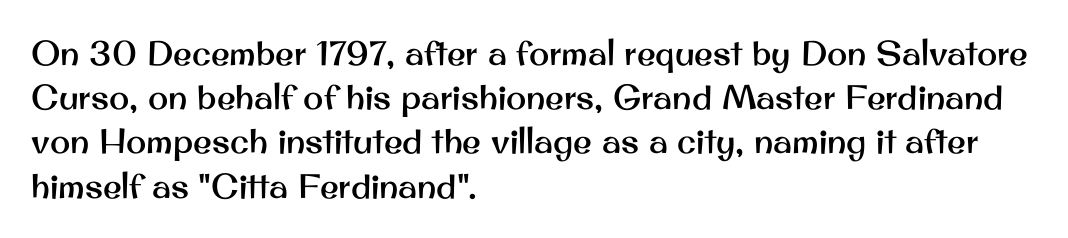
{"serif": "no", "italic": "no", "width": "normal", "stroke_contrast": "medium", "x_height": "small", "monospaced": "no", "underline": "no", "align": "left", "line_spacing": "normal", "line_spacing_ratio": 1.3, "letter_spacing": "normal", "letter_spacing_em": 0.0, "glyph_px": 34}
